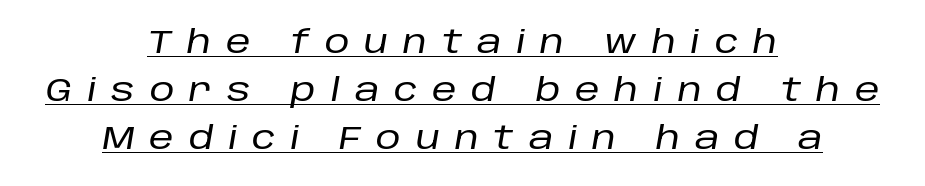
Q: Is the text italic (slanted)? A: Yes, it leans right by about 10 degrees.
Q: Is the text underlined? A: Yes.
Q: How is the paragraph aligned? A: Centered.
Q: Is the spacing between letters normal or unusually wide? A: Unusually wide.
Q: Is the spacing between lines tight, normal or loose? A: Normal.
Q: Width (condensed, normal, or wide)? A: Normal.
Q: Stroke contrast? A: Low.
Q: x-height? A: Large.
Q: Monospaced? A: No.
